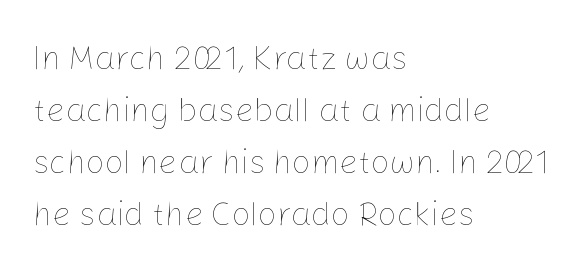
{"italic": "no", "bold": "no", "weight": "thin", "width": "normal", "stroke_contrast": "low", "x_height": "medium", "monospaced": "no", "underline": "no", "align": "left", "line_spacing": "normal", "line_spacing_ratio": 1.58, "letter_spacing": "normal", "letter_spacing_em": 0.0, "glyph_px": 33}
